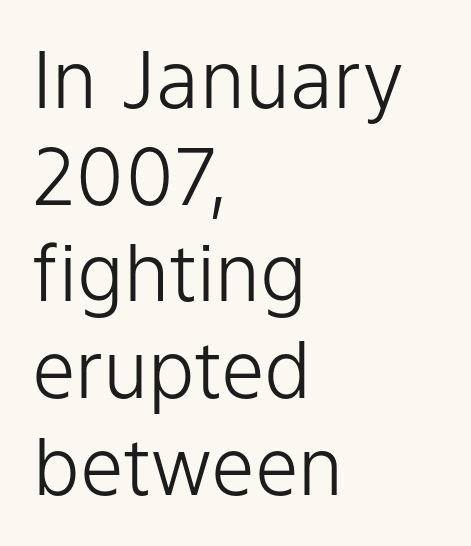
Q: Is the text bold? A: No.
Q: Is the text italic (slanted)? A: No, it is upright.
Q: Is the typeface a serif or a sans-serif typeface? A: Sans-serif.
Q: Is the text underlined? A: No.
Q: How is the paragraph aligned? A: Left-aligned.
Q: Is the spacing between letters normal or unusually wide? A: Normal.
Q: Width (condensed, normal, or wide)? A: Normal.
Q: Stroke contrast? A: Low.
Q: x-height? A: Medium.
Q: Monospaced? A: No.
